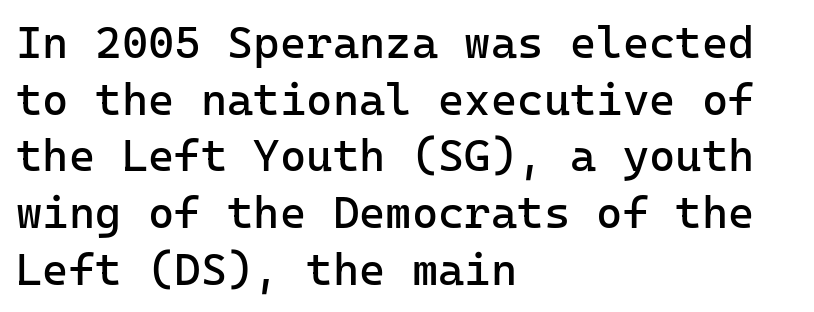
Q: Is the text bold? A: No.
Q: Is the text italic (slanted)? A: No, it is upright.
Q: Is the typeface a serif or a sans-serif typeface? A: Sans-serif.
Q: Is the text underlined? A: No.
Q: How is the paragraph aligned? A: Left-aligned.
Q: Is the spacing between letters normal or unusually wide? A: Normal.
Q: Is the spacing between lines tight, normal or loose? A: Normal.
Q: Width (condensed, normal, or wide)? A: Normal.
Q: Stroke contrast? A: Low.
Q: x-height? A: Medium.
Q: Monospaced? A: Yes.
